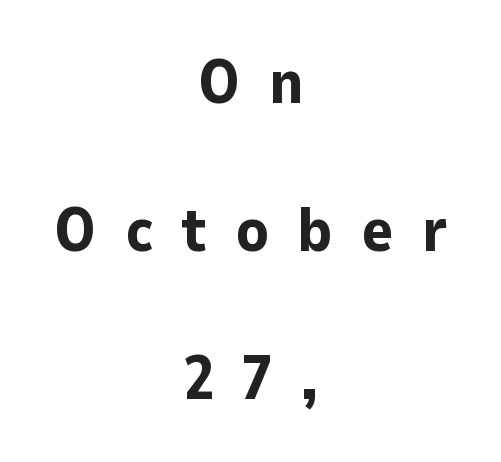
The image shows 62 px bold sans-serif type, upright; set centered, loose line spacing (2.39x), unusually wide letter spacing (+0.45 em), not underlined; low stroke contrast and a medium x-height.
